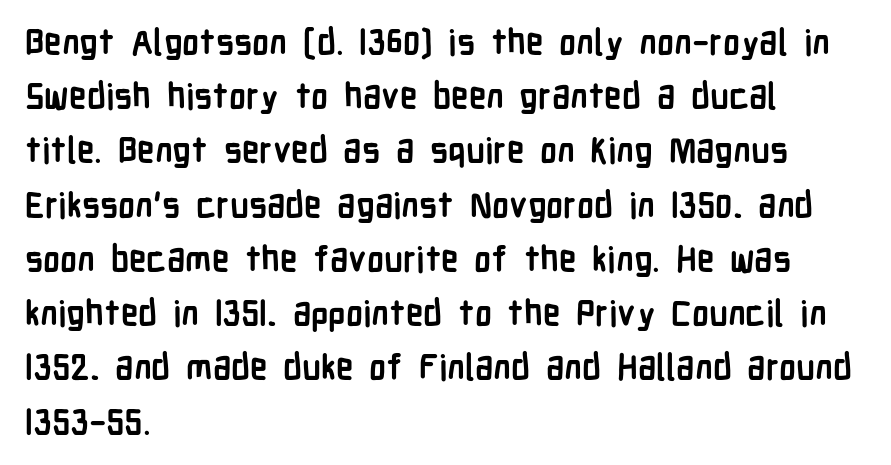
{"serif": "no", "italic": "no", "bold": "yes", "weight": "semibold", "width": "condensed", "stroke_contrast": "low", "x_height": "medium", "monospaced": "no", "underline": "no", "align": "left", "line_spacing": "normal", "line_spacing_ratio": 1.55, "letter_spacing": "normal", "letter_spacing_em": 0.0, "glyph_px": 35}
